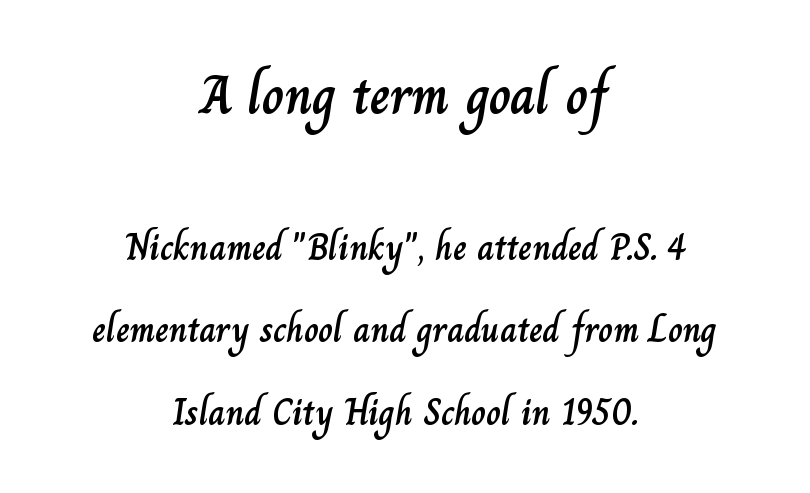
Q: Is the text italic (slanted)? A: Yes.
Q: Is the text underlined? A: No.
Q: How is the paragraph aligned? A: Centered.
Q: Is the spacing between letters normal or unusually wide? A: Normal.
Q: Is the spacing between lines tight, normal or loose? A: Loose.
Q: Which block of text is set in a larger size, the first (top) or the second (bottom)? A: The first (top) one.
Q: Width (condensed, normal, or wide)? A: Normal.
Q: Stroke contrast? A: Low.
Q: x-height? A: Small.
Q: Monospaced? A: No.
